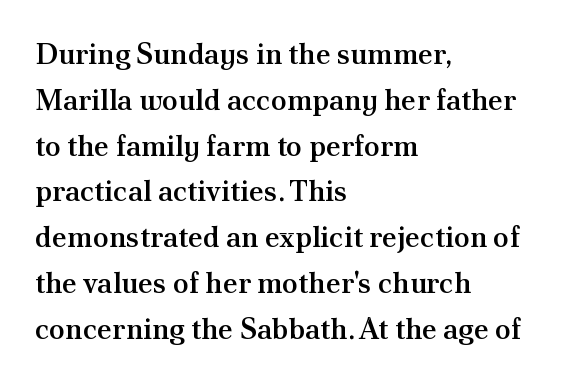
Q: Is the text bold? A: Semi-bold.
Q: Is the text italic (slanted)? A: No, it is upright.
Q: Is the typeface a serif or a sans-serif typeface? A: Serif.
Q: Is the text underlined? A: No.
Q: How is the paragraph aligned? A: Left-aligned.
Q: Is the spacing between letters normal or unusually wide? A: Normal.
Q: Is the spacing between lines tight, normal or loose? A: Normal.
Q: Width (condensed, normal, or wide)? A: Normal.
Q: Stroke contrast? A: Medium.
Q: x-height? A: Small.
Q: Monospaced? A: No.
